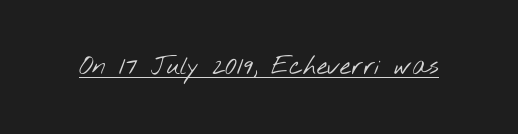
The image shows 25 px text type; set normal letter spacing, underlined.
